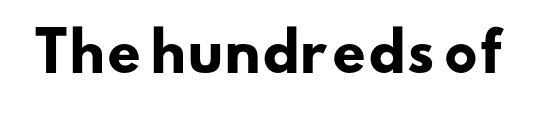
{"serif": "no", "bold": "yes", "weight": "heavy", "width": "wide", "stroke_contrast": "low", "x_height": "small", "monospaced": "no", "underline": "no", "letter_spacing": "normal", "letter_spacing_em": 0.0, "glyph_px": 53}
